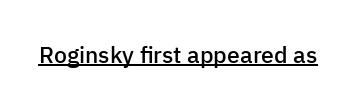
The image shows 23 px text type, upright; set normal letter spacing, underlined.
